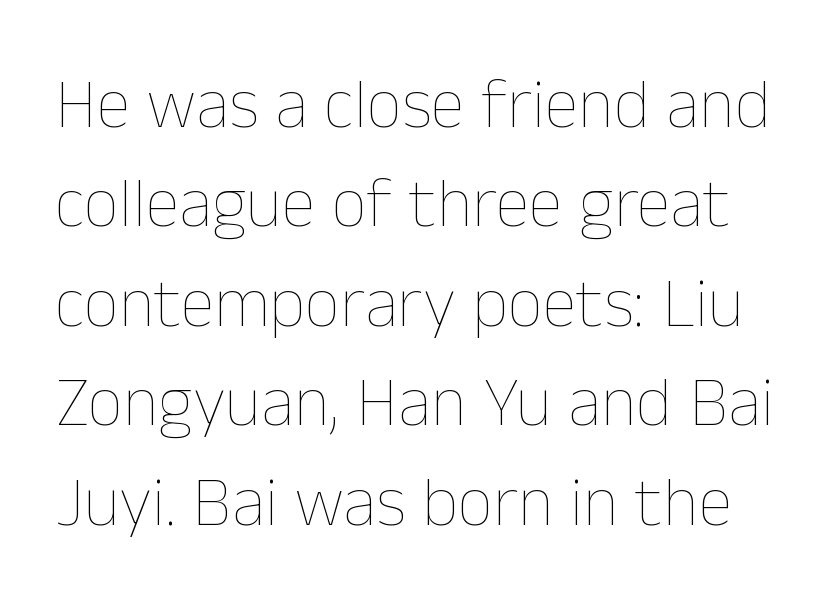
Q: Is the text bold? A: No.
Q: Is the text italic (slanted)? A: No, it is upright.
Q: Is the text underlined? A: No.
Q: Is the spacing between letters normal or unusually wide? A: Normal.
Q: Is the spacing between lines tight, normal or loose? A: Normal.
Q: Width (condensed, normal, or wide)? A: Normal.
Q: Stroke contrast? A: Low.
Q: x-height? A: Medium.
Q: Monospaced? A: No.
